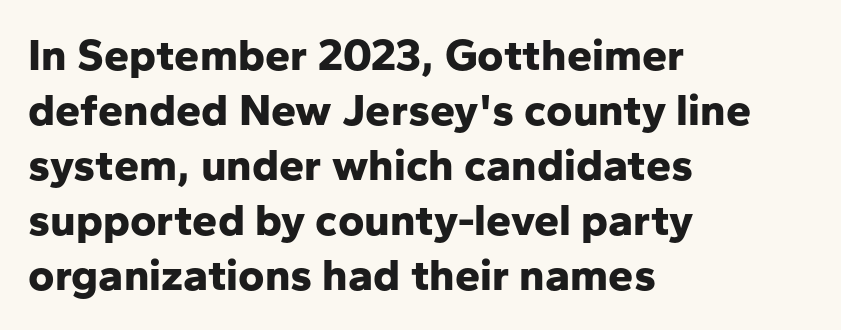
The compositor pushed each line to the left boundary. Underline: absent. Is this a sans? Yes — the strokes have no serifs. Standard letterfit; no display-style spreading of the glyphs.
